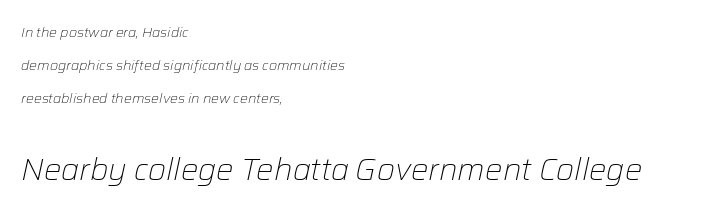
Q: Is the text bold? A: No.
Q: Is the text italic (slanted)? A: Yes, it leans right by about 12 degrees.
Q: Is the text underlined? A: No.
Q: How is the paragraph aligned? A: Left-aligned.
Q: Is the spacing between letters normal or unusually wide? A: Normal.
Q: Is the spacing between lines tight, normal or loose? A: Loose.
Q: Which block of text is set in a larger size, the first (top) or the second (bottom)? A: The second (bottom) one.
Q: Width (condensed, normal, or wide)? A: Normal.
Q: Stroke contrast? A: Low.
Q: x-height? A: Medium.
Q: Monospaced? A: No.
